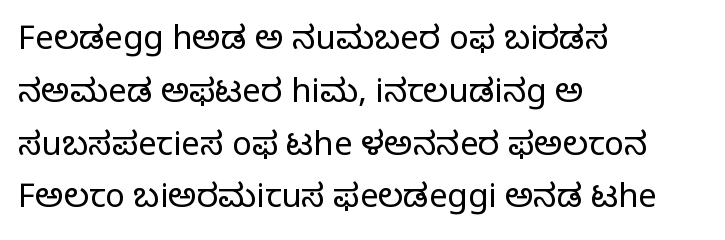
The image shows 33 px light sans-serif type, upright; set left-aligned, normal line spacing (1.6x), normal letter spacing, not underlined; low stroke contrast and a medium x-height.
